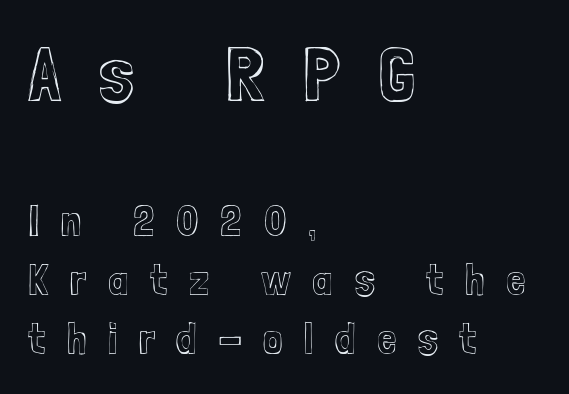
The image shows 77 px condensed type, upright; set left-aligned, normal line spacing (1.35x), unusually wide letter spacing (+0.49 em), not underlined; the first (top) block is 1.75x larger; a medium x-height.
